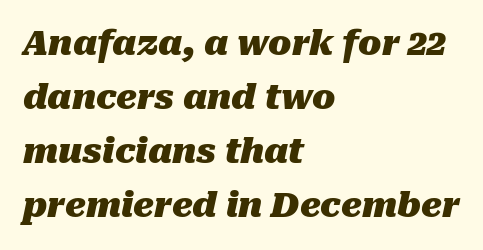
Tall strokes in this sample are angled rather than plumb. The face used here is proportionally spaced, like ordinary book or web type. In CSS terms this would be text-align: left. Has an underline been added? It has not. Heft: maximum for text — a bold. The passage shown stacks its lines at a standard gap.
